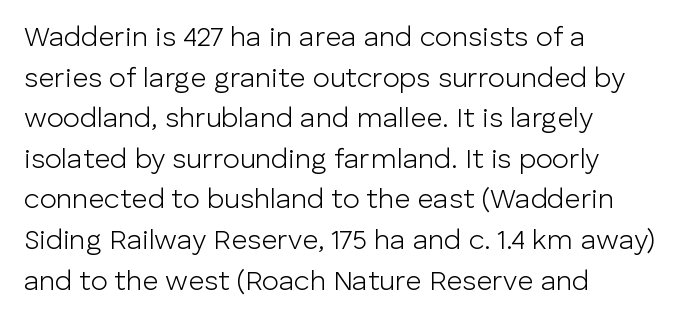
Bare-footed words on every line. You could not count columns in this text — the font is proportionally spaced. Which margin do the lines hug? The left one — the right edge is uneven. Ink coverage per letter is moderate at most.
